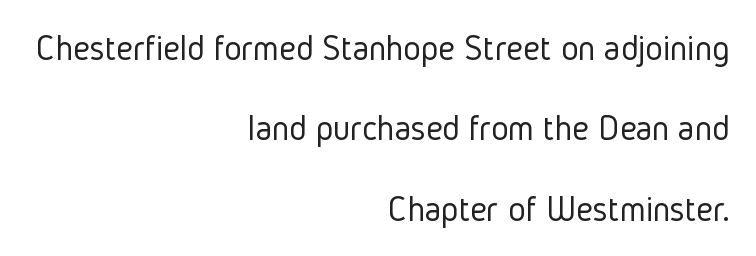
No chunkiness to these letters — they're not bold. Every stem runs plumb, perpendicular to the baseline. Here the designer chose a conventional face with non-uniform glyph widths. Clear beneath every line of the passage. Stroke terminals: plain, sans-serif. Honestly, the letter spacing is just normal — you wouldn't notice it.
